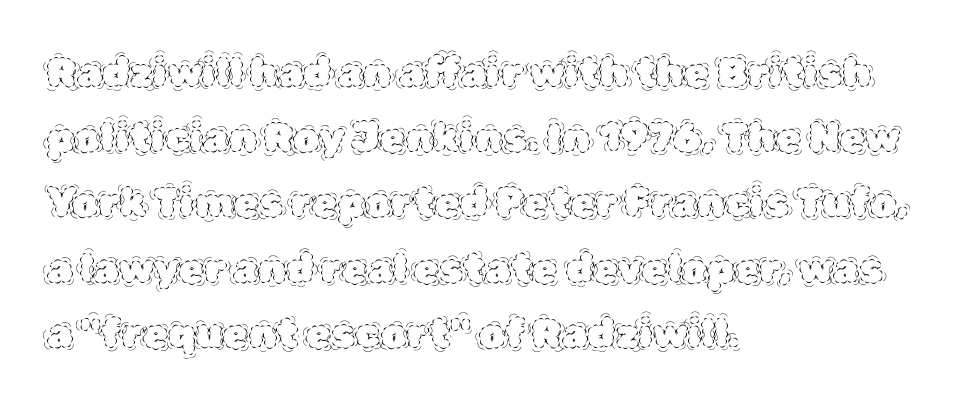
Rendered with straight, roman letterforms. The paragraph has a hard left edge and a soft right edge. The area under the type is left untouched. This sample keeps an unexceptional amount of space between lines. The typesetting does not lean heavy: it is not bold. Note the varied advance widths — an 'i' is clearly narrower than an 'm'.
